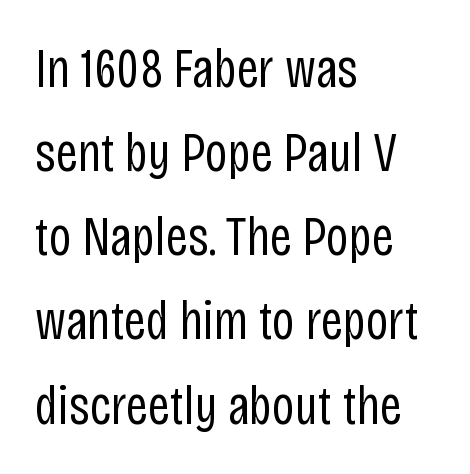
Q: Is the text bold? A: No.
Q: Is the text italic (slanted)? A: No, it is upright.
Q: Is the typeface a serif or a sans-serif typeface? A: Sans-serif.
Q: Is the text underlined? A: No.
Q: How is the paragraph aligned? A: Left-aligned.
Q: Is the spacing between letters normal or unusually wide? A: Normal.
Q: Is the spacing between lines tight, normal or loose? A: Normal.
Q: Width (condensed, normal, or wide)? A: Condensed.
Q: Stroke contrast? A: Low.
Q: x-height? A: Large.
Q: Monospaced? A: No.
